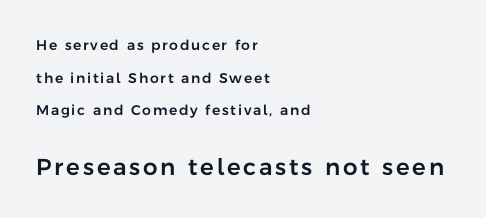
{"italic": "no", "underline": "no", "align": "left", "line_spacing": "loose", "line_spacing_ratio": 2.33, "larger_block": "second", "size_ratio": 1.64, "glyph_px": 23}
